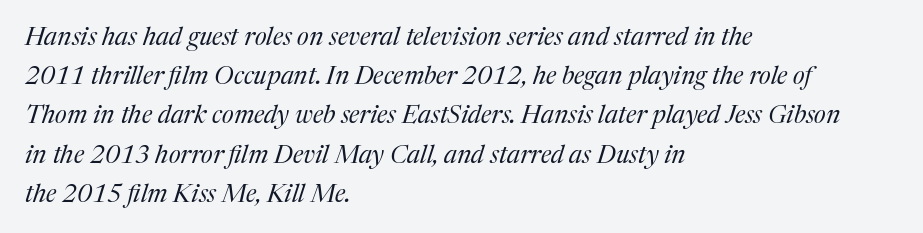
Q: Is the text bold? A: No.
Q: Is the text italic (slanted)? A: Yes, it leans right by about 17 degrees.
Q: Is the text underlined? A: No.
Q: How is the paragraph aligned? A: Left-aligned.
Q: Is the spacing between letters normal or unusually wide? A: Normal.
Q: Is the spacing between lines tight, normal or loose? A: Normal.
